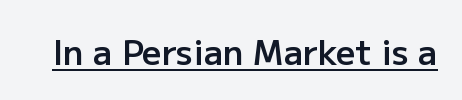
{"serif": "no", "italic": "no", "bold": "semi", "weight": "semibold", "width": "normal", "stroke_contrast": "low", "x_height": "medium", "monospaced": "no", "underline": "yes", "letter_spacing": "normal", "letter_spacing_em": 0.0, "glyph_px": 34}
